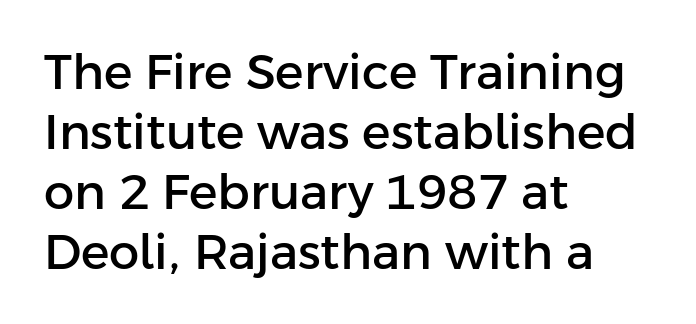
{"serif": "no", "italic": "no", "width": "normal", "stroke_contrast": "low", "x_height": "medium", "monospaced": "no", "underline": "no", "align": "left", "line_spacing": "normal", "line_spacing_ratio": 1.25, "letter_spacing": "normal", "letter_spacing_em": 0.0, "glyph_px": 48}
